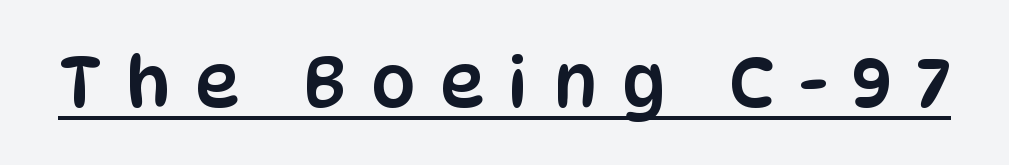
{"serif": "no", "italic": "no", "width": "condensed", "stroke_contrast": "low", "x_height": "large", "monospaced": "no", "underline": "yes", "letter_spacing": "wide", "letter_spacing_em": 0.35, "glyph_px": 70}
